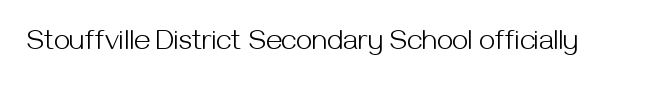
Each word holds together tightly as a unit, with standard inter-letter gaps. The space beneath each line is pristine and unruled. This is not heavy type; no bold has been used. You could not count columns in this text — the font is proportionally spaced. Examine the stroke ends and you'll find no serifs.
